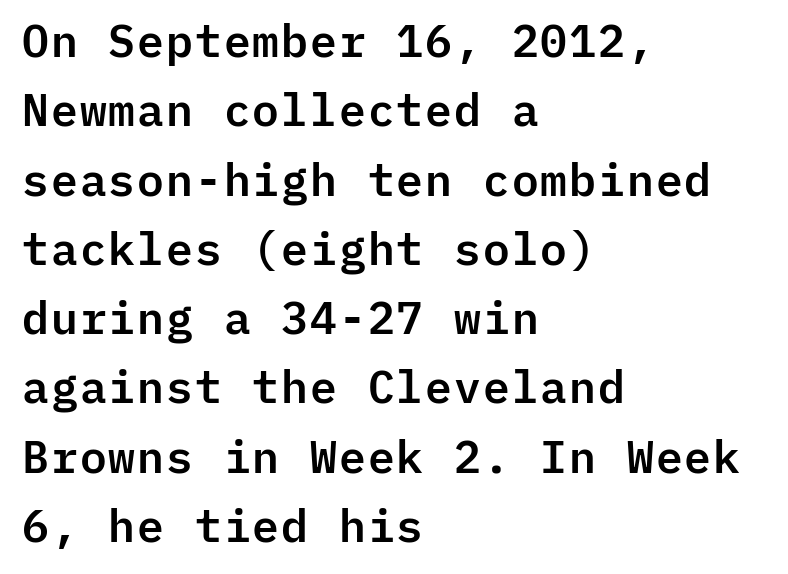
Q: Is the text italic (slanted)? A: No, it is upright.
Q: Is the typeface a serif or a sans-serif typeface? A: Sans-serif.
Q: Is the text underlined? A: No.
Q: How is the paragraph aligned? A: Left-aligned.
Q: Is the spacing between letters normal or unusually wide? A: Normal.
Q: Is the spacing between lines tight, normal or loose? A: Normal.
Q: Width (condensed, normal, or wide)? A: Normal.
Q: Stroke contrast? A: Low.
Q: x-height? A: Medium.
Q: Monospaced? A: Yes.
